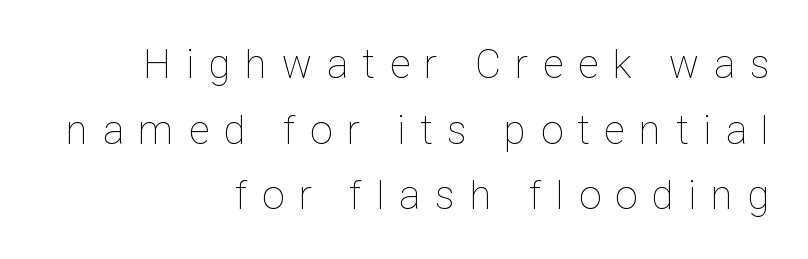
Q: Is the text bold? A: No.
Q: Is the text italic (slanted)? A: No, it is upright.
Q: Is the text underlined? A: No.
Q: How is the paragraph aligned? A: Right-aligned.
Q: Is the spacing between letters normal or unusually wide? A: Unusually wide.
Q: Is the spacing between lines tight, normal or loose? A: Normal.
Q: Width (condensed, normal, or wide)? A: Condensed.
Q: Stroke contrast? A: Low.
Q: x-height? A: Medium.
Q: Monospaced? A: No.
